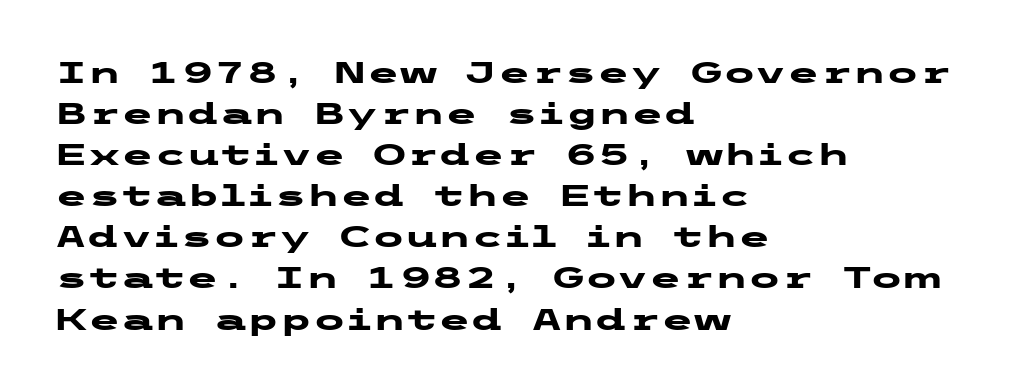
Q: Is the text bold? A: Yes.
Q: Is the text italic (slanted)? A: No, it is upright.
Q: Is the typeface a serif or a sans-serif typeface? A: Sans-serif.
Q: Is the text underlined? A: No.
Q: How is the paragraph aligned? A: Left-aligned.
Q: Is the spacing between letters normal or unusually wide? A: Normal.
Q: Is the spacing between lines tight, normal or loose? A: Normal.
Q: Width (condensed, normal, or wide)? A: Wide.
Q: Stroke contrast? A: Low.
Q: x-height? A: Medium.
